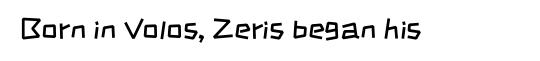
Serif or sans? Sans — the stroke terminals are bare. This sample has the flowing, uneven cadence of proportional lettering. The specimen omits any rule beneath the text block's lines. Is the stroke heavy? The answer is a plain regular-or-lighter.
